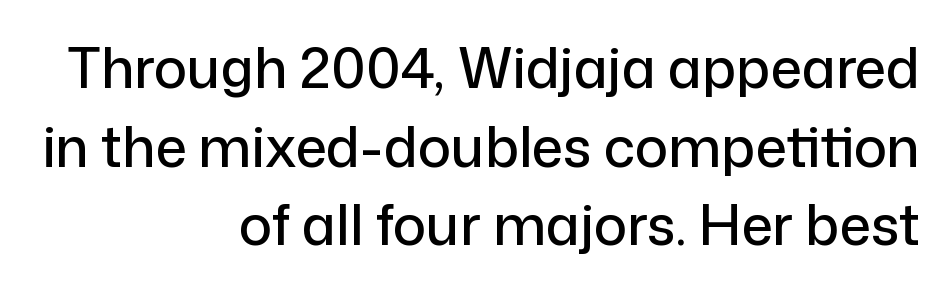
Q: Is the text italic (slanted)? A: No, it is upright.
Q: Is the typeface a serif or a sans-serif typeface? A: Sans-serif.
Q: Is the text underlined? A: No.
Q: How is the paragraph aligned? A: Right-aligned.
Q: Is the spacing between letters normal or unusually wide? A: Normal.
Q: Is the spacing between lines tight, normal or loose? A: Normal.
Q: Width (condensed, normal, or wide)? A: Normal.
Q: Stroke contrast? A: Low.
Q: x-height? A: Medium.
Q: Monospaced? A: No.
